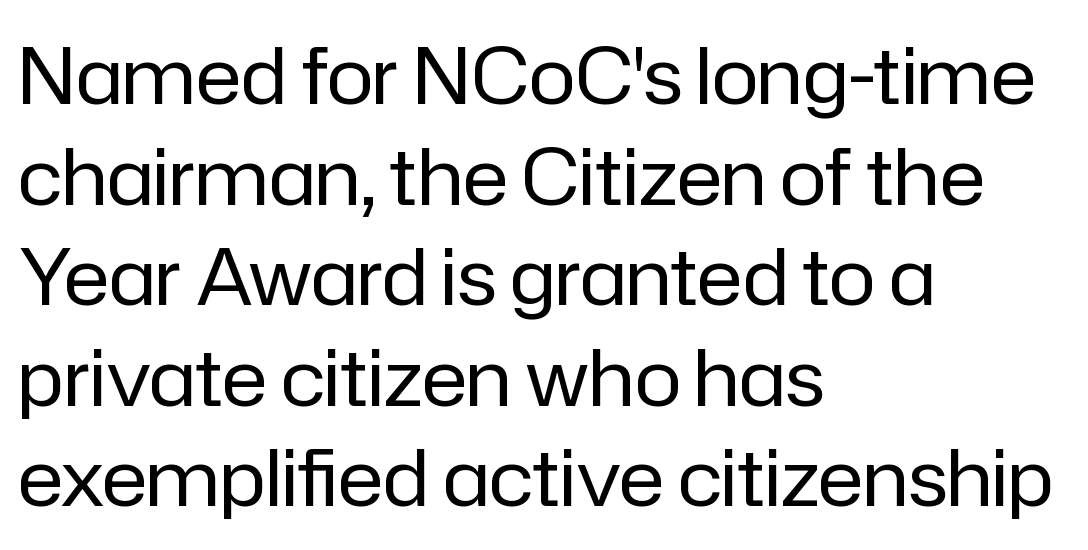
The image shows 78 px regular-weight sans-serif type, upright; set left-aligned, normal line spacing (1.29x), normal letter spacing, not underlined; low stroke contrast and a medium x-height.
